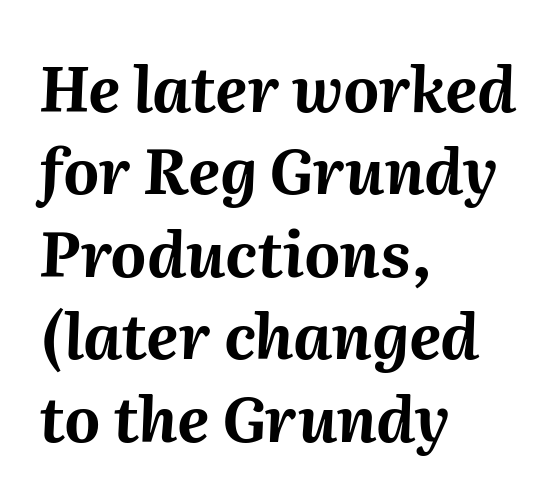
Would a proofreader flag this as italicized? Yes. How heavy is the stroke? Heavy — this is a bold. The passage shown is typed in a proportional face where columns would drift. These lines are set flush left with a ragged right edge. The space directly below the letters is spotless. The rendering keeps characters at their native spacing.
